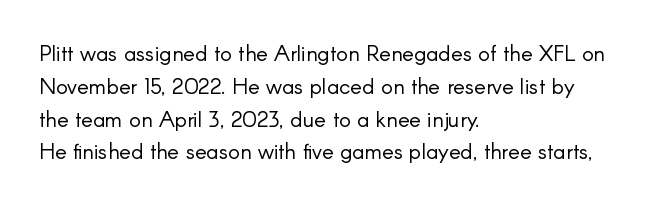
The image shows 22 px text type, upright; set left-aligned, normal line spacing (1.49x), normal letter spacing, not underlined.
